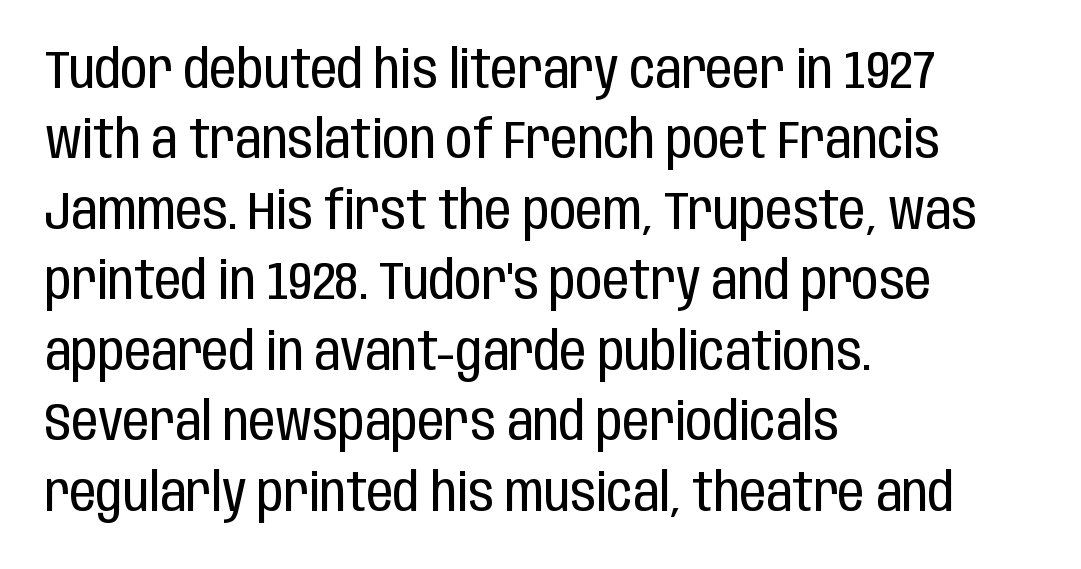
{"serif": "no", "italic": "no", "bold": "no", "weight": "regular", "width": "condensed", "stroke_contrast": "low", "x_height": "large", "monospaced": "no", "underline": "no", "align": "left", "line_spacing": "normal", "line_spacing_ratio": 1.33, "letter_spacing": "normal", "letter_spacing_em": 0.0, "glyph_px": 53}
